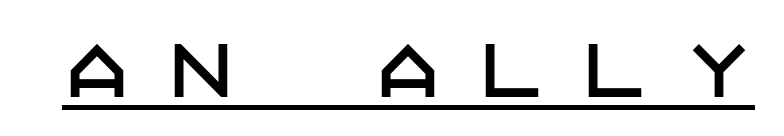
The image shows 70 px sans-serif type, upright; set unusually wide letter spacing (+0.48 em), underlined; low stroke contrast and a large x-height.
